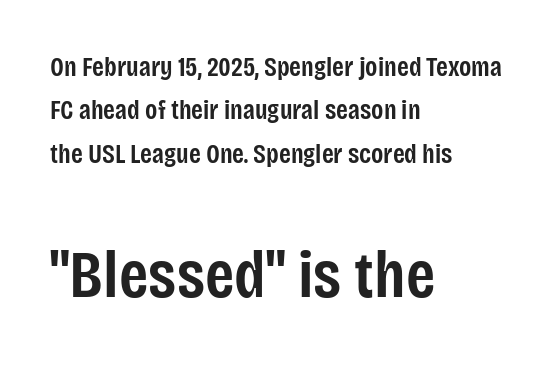
Students, observe: this is what conventionally led text looks like. Note the varied advance widths — an 'i' is clearly narrower than an 'm'. These words are printed semibold, heavier than regular yet not bold. Underlining? Definitely not there. These two chunks differ in scale, with the bottom chunk taking the larger measure. Tall strokes in this sample are plumb rather than angled.
